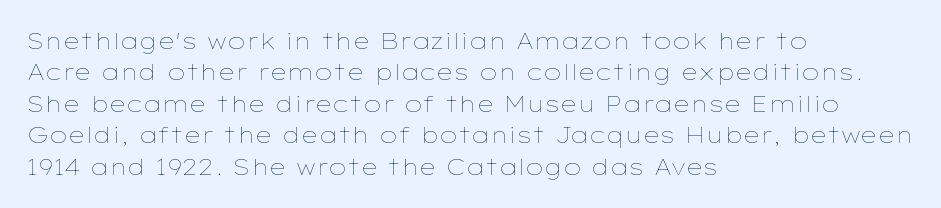
The image shows 22 px text type, upright; set left-aligned, normal line spacing (1.43x), normal letter spacing, not underlined.
